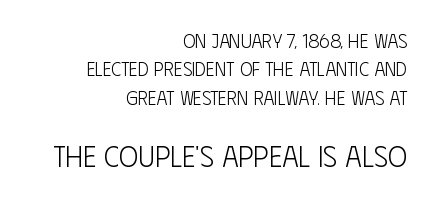
Quick note: interline space is typical. The face used here is proportionally spaced, like ordinary book or web type. Does the copy run flush right? Yes — the right margin is perfectly even. Caption: face not bold, strokes unweighted.
